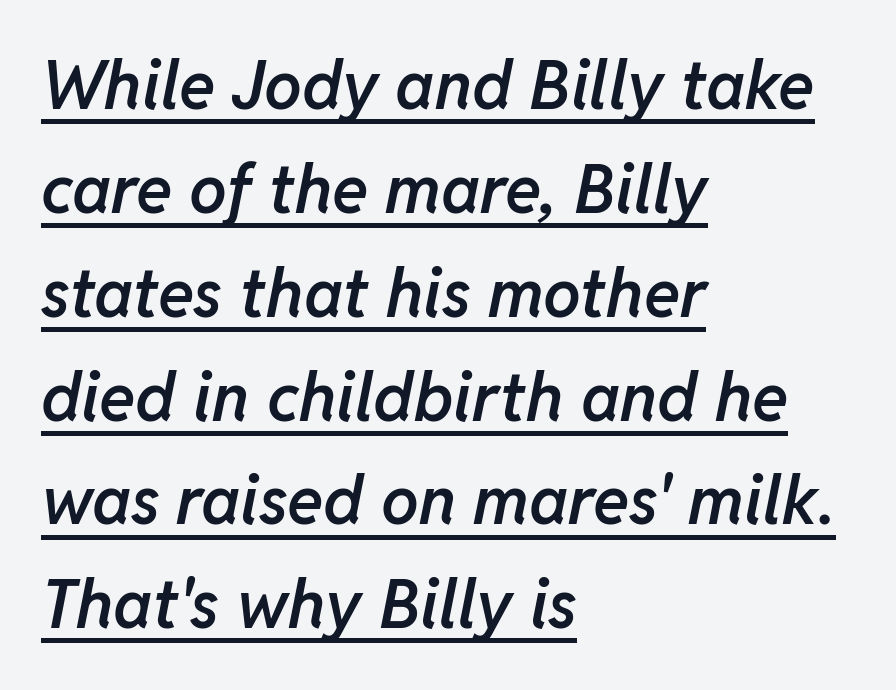
The rendering uses a semibold face; strokes are thickened but not to full bold. The ragged edge is on the right, which tells us the setting is flush left. Each letter keeps its own natural width here, so spacing adapts to shape. The block of text has a typical density, with ordinary space between rows. The face used here has a pronounced slope to its letters.
